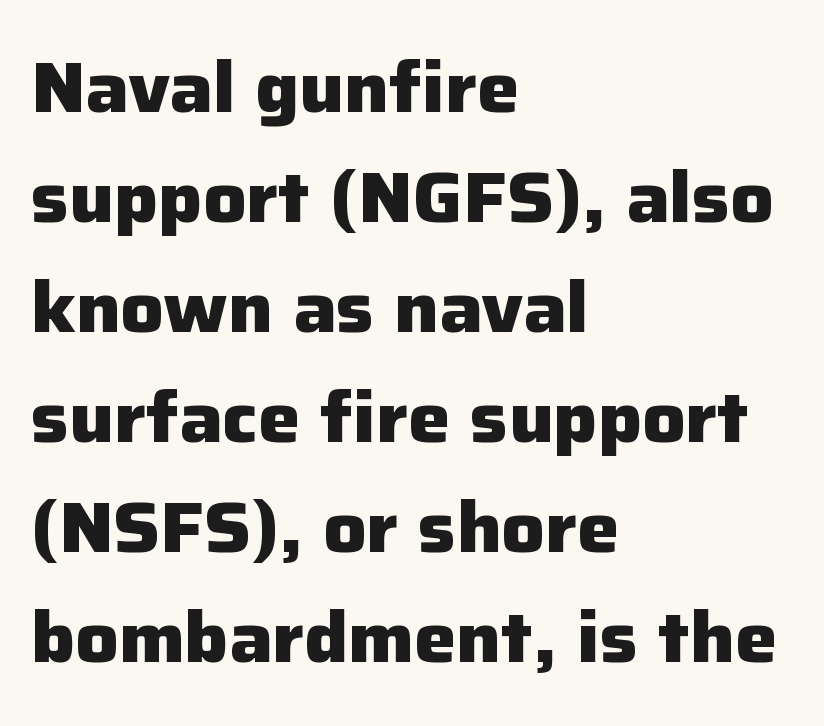
Q: Is the text bold? A: Yes.
Q: Is the text italic (slanted)? A: No, it is upright.
Q: Is the typeface a serif or a sans-serif typeface? A: Sans-serif.
Q: Is the text underlined? A: No.
Q: How is the paragraph aligned? A: Left-aligned.
Q: Is the spacing between letters normal or unusually wide? A: Normal.
Q: Is the spacing between lines tight, normal or loose? A: Normal.
Q: Width (condensed, normal, or wide)? A: Normal.
Q: Stroke contrast? A: Low.
Q: x-height? A: Medium.
Q: Monospaced? A: No.
